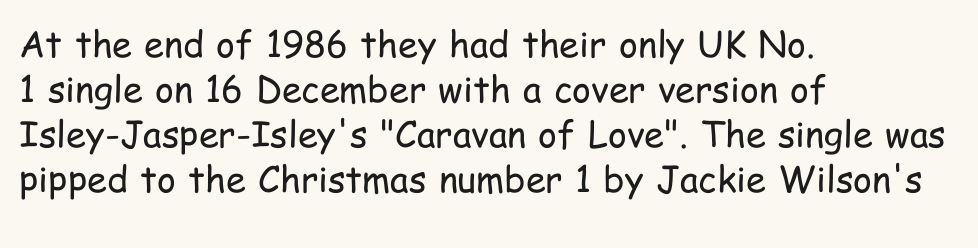
Lines of text with bare space underneath. Examine the stroke ends and you'll find no serifs. The passage shown is typed in a proportional face where columns would drift. Short and long lines alike share a common starting point at left. The letters stand upright; this is a roman face. No letter is thick-stroked: the sample isn't bold.
